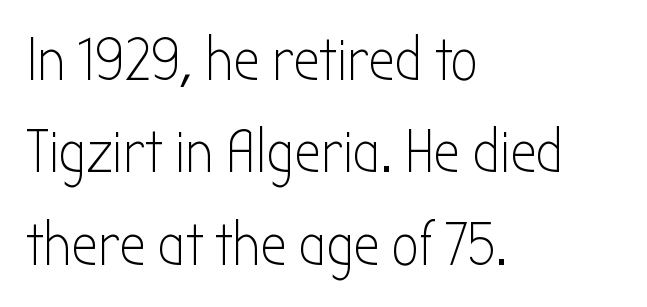
{"serif": "no", "italic": "no", "bold": "no", "weight": "light", "width": "condensed", "stroke_contrast": "low", "x_height": "medium", "monospaced": "no", "underline": "no", "align": "left", "line_spacing": "normal", "line_spacing_ratio": 1.54, "letter_spacing": "normal", "letter_spacing_em": 0.0, "glyph_px": 60}
